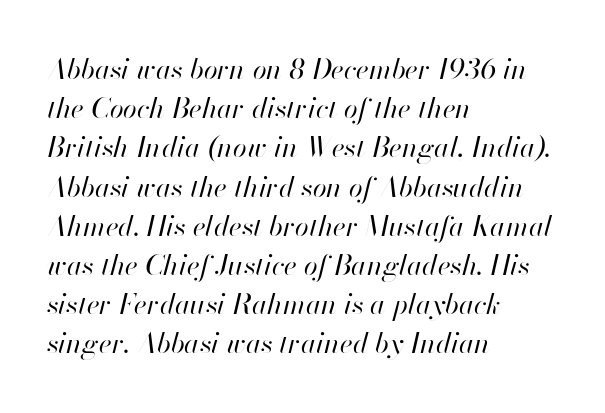
Q: Is the text bold? A: No.
Q: Is the text italic (slanted)? A: Yes, it leans right by about 13 degrees.
Q: Is the text underlined? A: No.
Q: How is the paragraph aligned? A: Left-aligned.
Q: Is the spacing between letters normal or unusually wide? A: Normal.
Q: Is the spacing between lines tight, normal or loose? A: Normal.
Q: Width (condensed, normal, or wide)? A: Normal.
Q: Stroke contrast? A: High.
Q: x-height? A: Small.
Q: Monospaced? A: No.
